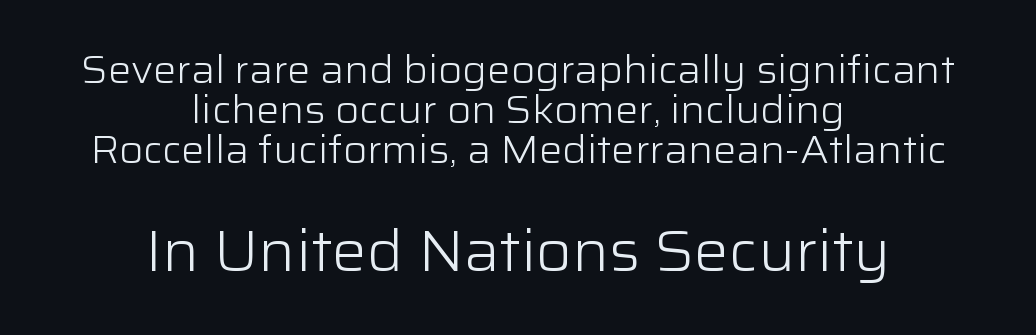
The image shows 58 px light sans-serif type, upright; set centered, tight line spacing (1.03x), normal letter spacing, not underlined; the second (bottom) block is 1.49x larger; low stroke contrast and a medium x-height.
